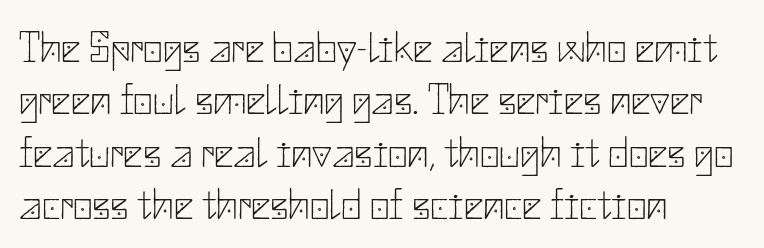
Q: Is the text bold? A: No.
Q: Is the text italic (slanted)? A: No, it is upright.
Q: Is the typeface a serif or a sans-serif typeface? A: Sans-serif.
Q: Is the text underlined? A: No.
Q: How is the paragraph aligned? A: Left-aligned.
Q: Is the spacing between letters normal or unusually wide? A: Normal.
Q: Width (condensed, normal, or wide)? A: Normal.
Q: Stroke contrast? A: Low.
Q: x-height? A: Small.
